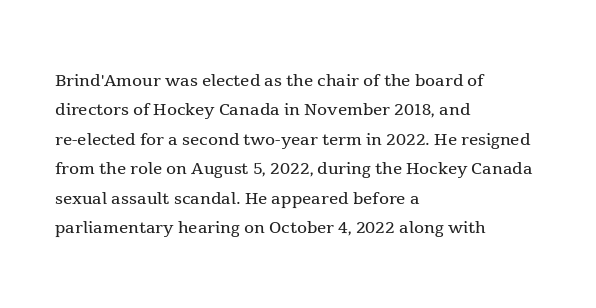
Q: Is the text bold? A: No.
Q: Is the text italic (slanted)? A: No, it is upright.
Q: Is the text underlined? A: No.
Q: How is the paragraph aligned? A: Left-aligned.
Q: Is the spacing between letters normal or unusually wide? A: Normal.
Q: Is the spacing between lines tight, normal or loose? A: Normal.
